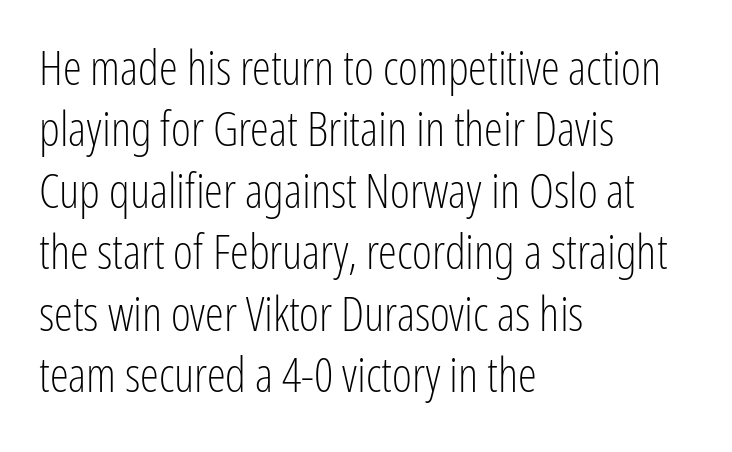
Stem width sits at or under what a default text font uses. The typography opts for an upright posture over an oblique one. Nobody touched the tracking dial on this one. No feet cap the strokes, marking this as sans-serif type. The rendering uses natural spacing where letterforms have individual widths. The space directly below the letters is spotless.
